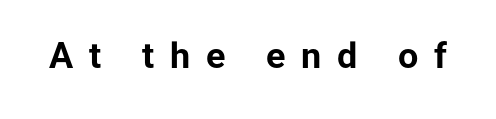
The image shows 36 px bold sans-serif type, upright; set unusually wide letter spacing (+0.44 em), not underlined; low stroke contrast and a medium x-height.
